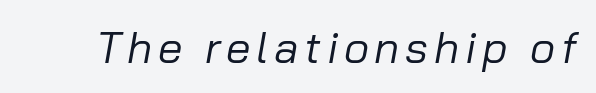
The glyphs look as if they've been sheared to an angle. A typesetter would call this proportional, since set widths differ per character. The face looks like a standard text weight, possibly lighter. Each row of text sits above clean, open space.
